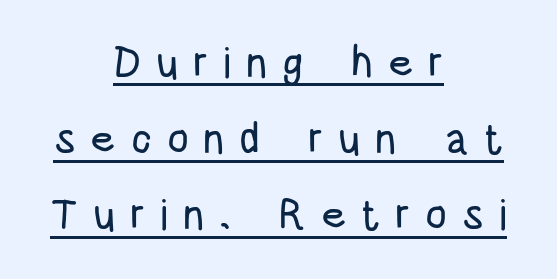
{"serif": "no", "italic": "no", "width": "condensed", "stroke_contrast": "low", "x_height": "large", "monospaced": "no", "underline": "yes", "align": "center", "line_spacing_ratio": 1.77, "letter_spacing": "wide", "letter_spacing_em": 0.34, "glyph_px": 43}
